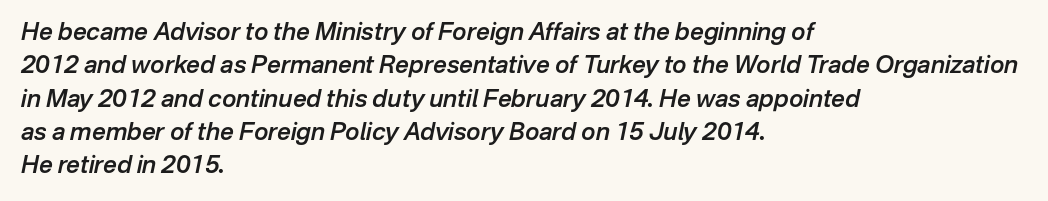
The image shows 24 px text type, italic (leaning right); set left-aligned, normal line spacing (1.39x), normal letter spacing, not underlined.
